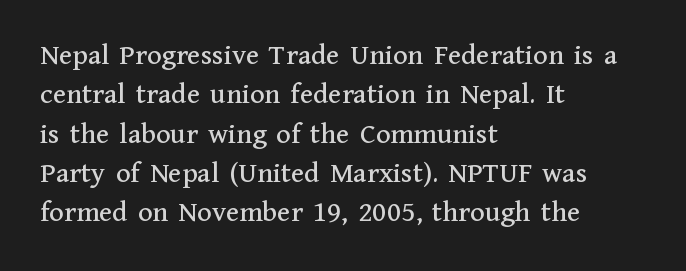
The image shows 30 px serif type, upright; set left-aligned, normal line spacing (1.31x), normal letter spacing, not underlined; medium stroke contrast and a medium x-height.
